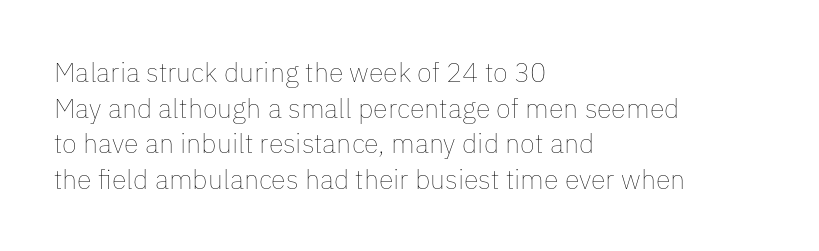
Notice how descenders clear the ascenders below comfortably — that's standard leading. Rule under the text: the space is simply empty. This rendering uses left alignment, leaving the right contour irregular. The type sits square on the baseline with zero lean. The font sits on the lighter half of the weight spectrum, regular included. The gaps between neighbouring characters are ordinary and unremarkable.
